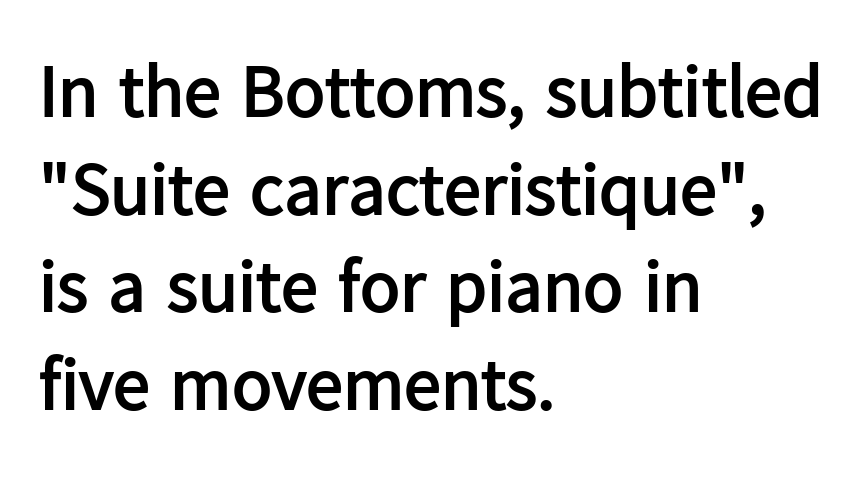
Letterform terminals end flat and unadorned throughout the passage. Words appear dense and cohesive because spacing is normal. The rows are spaced the way most documents space them. Characters remain perfectly vertical along every line. Caption: bold face, heavy strokes. Think of a printed novel: that variable character pitch is what you see here.
